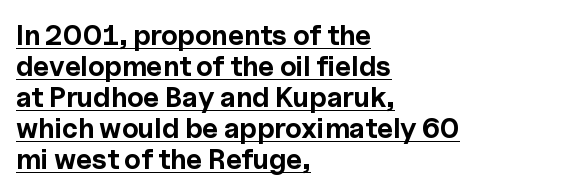
{"serif": "no", "italic": "no", "bold": "yes", "weight": "bold", "width": "normal", "x_height": "medium", "monospaced": "no", "underline": "yes", "align": "left", "line_spacing": "tight", "line_spacing_ratio": 1.11, "letter_spacing": "normal", "letter_spacing_em": 0.0, "glyph_px": 28}
